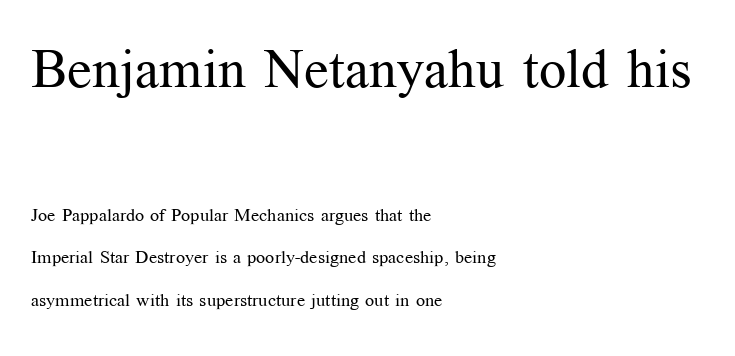
Is there any slant? The stems are plumb. A student would notice the top passage is typeset larger than what follows. Notice how the passage keeps a crisp vertical edge on the left only. Quick note: underline off. This reads as an unemphasized weight, regular at the heaviest.
